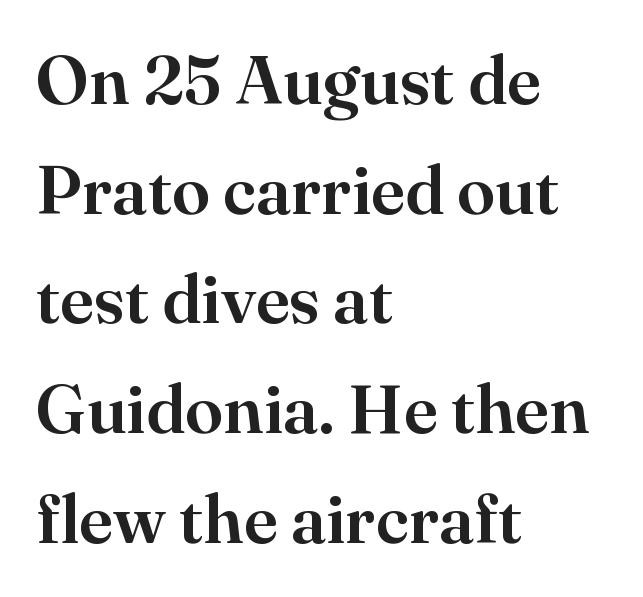
{"serif": "yes", "italic": "no", "width": "normal", "stroke_contrast": "high", "x_height": "small", "monospaced": "no", "underline": "no", "align": "left", "line_spacing": "normal", "line_spacing_ratio": 1.59, "letter_spacing": "normal", "letter_spacing_em": 0.0, "glyph_px": 69}
